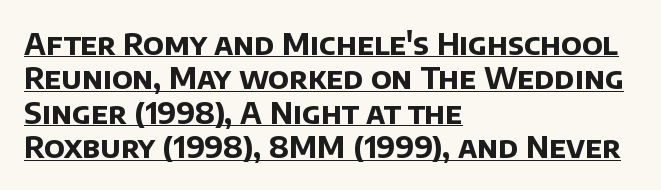
Every word sits above its own underline. Does the copy run flush right? No — it runs flush left. Grotesque or geometric, the face here clearly has no serifs. Nobody touched the tracking dial on this one.
